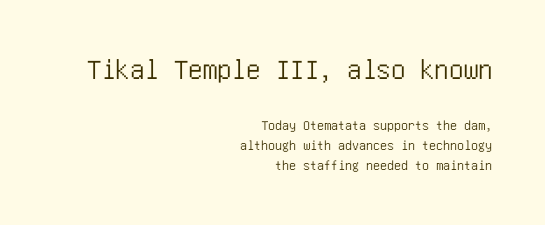
Q: Is the text italic (slanted)? A: No, it is upright.
Q: Is the typeface a serif or a sans-serif typeface? A: Sans-serif.
Q: Is the text underlined? A: No.
Q: How is the paragraph aligned? A: Right-aligned.
Q: Is the spacing between letters normal or unusually wide? A: Normal.
Q: Is the spacing between lines tight, normal or loose? A: Normal.
Q: Which block of text is set in a larger size, the first (top) or the second (bottom)? A: The first (top) one.
Q: Width (condensed, normal, or wide)? A: Condensed.
Q: Stroke contrast? A: Low.
Q: x-height? A: Large.
